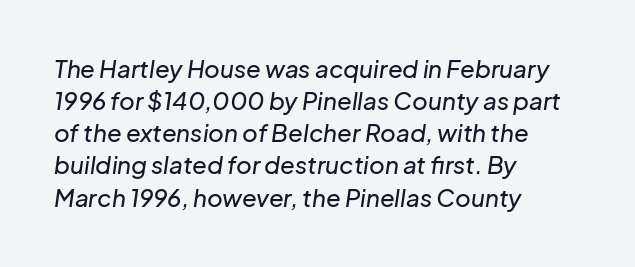
The image shows 24 px text type, italic (leaning right); set left-aligned, normal line spacing (1.34x), normal letter spacing, not underlined.
